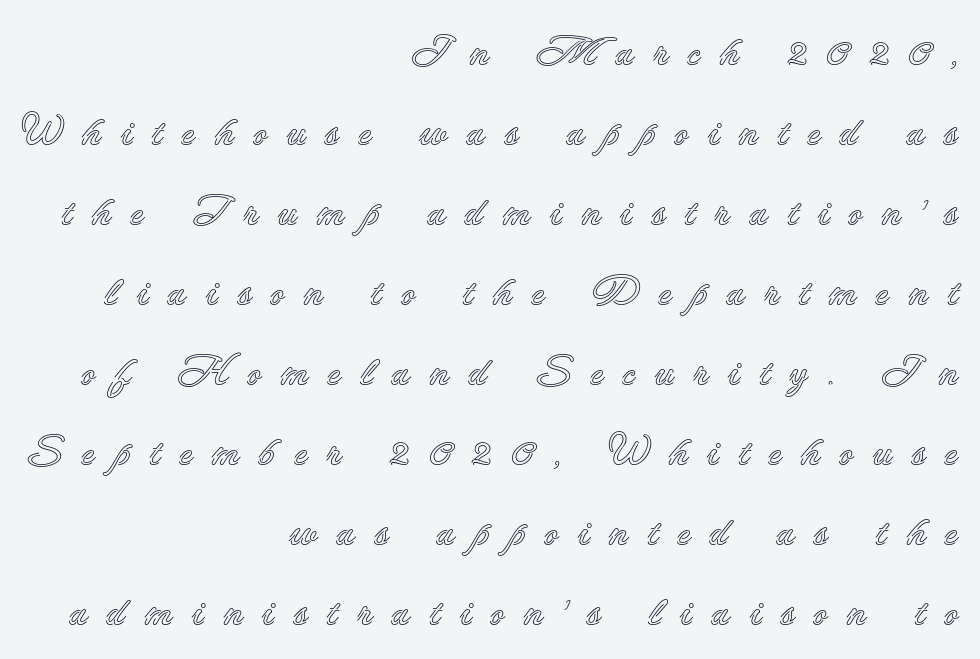
The image shows 41 px text type; set right-aligned, loose line spacing (1.95x), unusually wide letter spacing (+0.46 em), not underlined; a small x-height.
